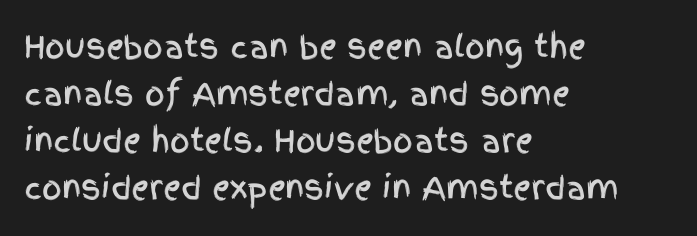
Does the lettering tilt? It doesn't — this is upright. Character widths vary here, with narrow letters taking less room than wide ones. A student would call this left alignment; a typographer would say flush left, rag right. This block has exactly the height ordinary leading produces.
